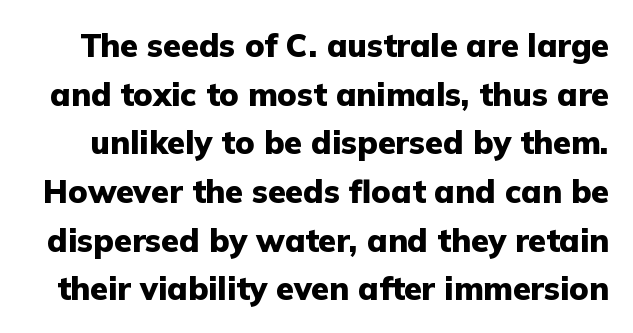
The image shows 32 px heavy sans-serif type, upright; set normal line spacing (1.52x), normal letter spacing, not underlined; low stroke contrast and a medium x-height.
